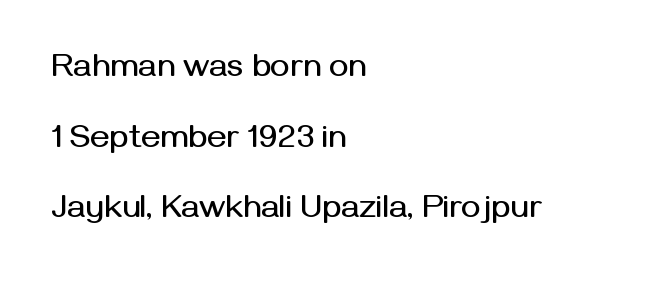
The image shows 33 px sans-serif type, upright; set left-aligned, loose line spacing (2.14x), normal letter spacing, not underlined; medium stroke contrast and a medium x-height.
